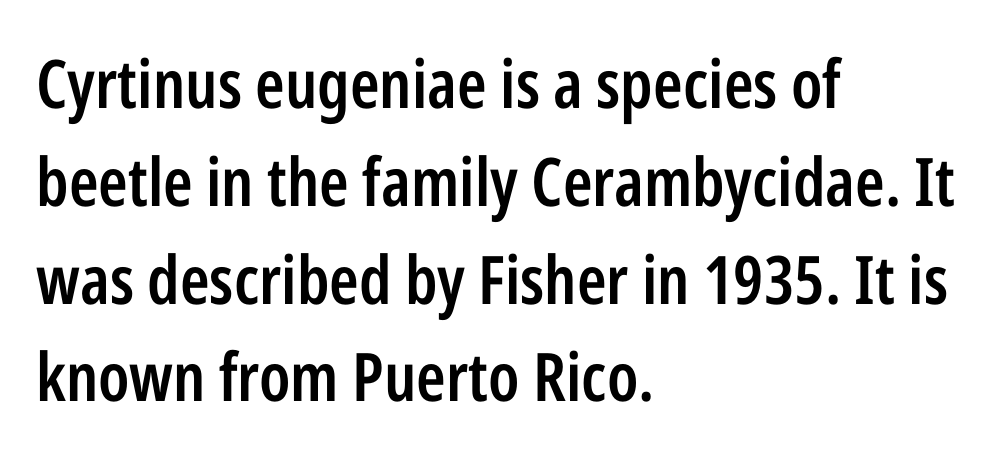
This rendering uses left alignment, leaving the right contour irregular. A roman cut, with each character standing at attention. The passage shown stacks its lines at a standard gap. A bare baseline throughout the passage. The line texture is even and compact thanks to regular tracking.
